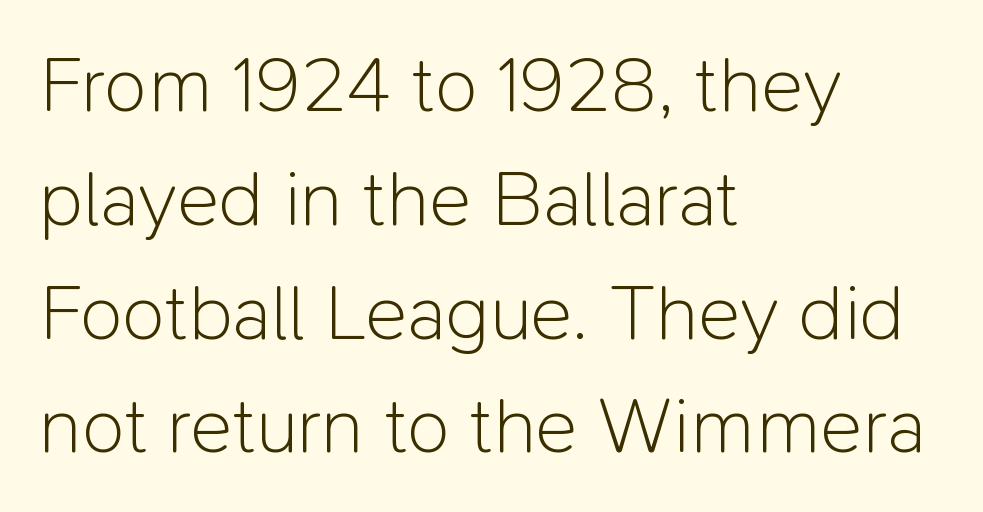
Q: Is the text bold? A: No.
Q: Is the text italic (slanted)? A: No, it is upright.
Q: Is the typeface a serif or a sans-serif typeface? A: Sans-serif.
Q: Is the text underlined? A: No.
Q: How is the paragraph aligned? A: Left-aligned.
Q: Is the spacing between letters normal or unusually wide? A: Normal.
Q: Is the spacing between lines tight, normal or loose? A: Normal.
Q: Width (condensed, normal, or wide)? A: Normal.
Q: Stroke contrast? A: Low.
Q: x-height? A: Medium.
Q: Monospaced? A: No.
